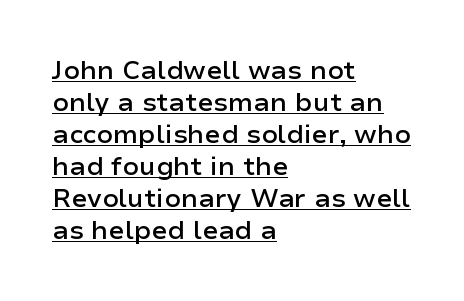
{"italic": "no", "bold": "semi", "underline": "yes", "align": "left", "line_spacing_ratio": 1.23, "letter_spacing": "normal", "letter_spacing_em": 0.0, "glyph_px": 26}
